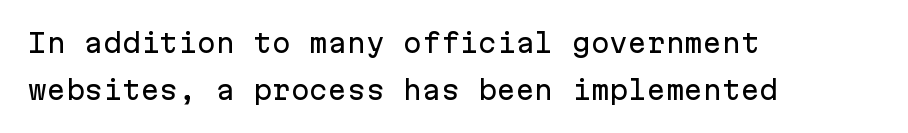
Q: Is the text italic (slanted)? A: No, it is upright.
Q: Is the text underlined? A: No.
Q: How is the paragraph aligned? A: Left-aligned.
Q: Is the spacing between letters normal or unusually wide? A: Normal.
